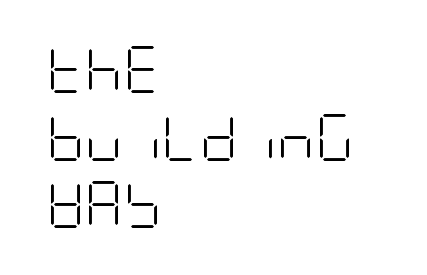
Stem width sits at or under what a default text font uses. Designer's note — italics off, roman on. The type family on display is of the sans-serif kind. Words float on clear page, feet unadorned. Normally led — the rows are evenly, conventionally spaced. Does the copy run flush right? No — it runs flush left.
